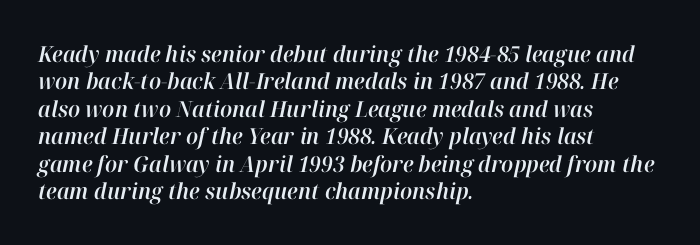
The image shows 22 px text type, italic (leaning right); set left-aligned, normal line spacing (1.25x), normal letter spacing, not underlined.
